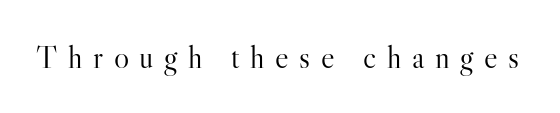
Q: Is the text bold? A: No.
Q: Is the text italic (slanted)? A: No, it is upright.
Q: Is the typeface a serif or a sans-serif typeface? A: Serif.
Q: Is the text underlined? A: No.
Q: Is the spacing between letters normal or unusually wide? A: Unusually wide.
Q: Width (condensed, normal, or wide)? A: Normal.
Q: Stroke contrast? A: High.
Q: x-height? A: Small.
Q: Monospaced? A: No.
